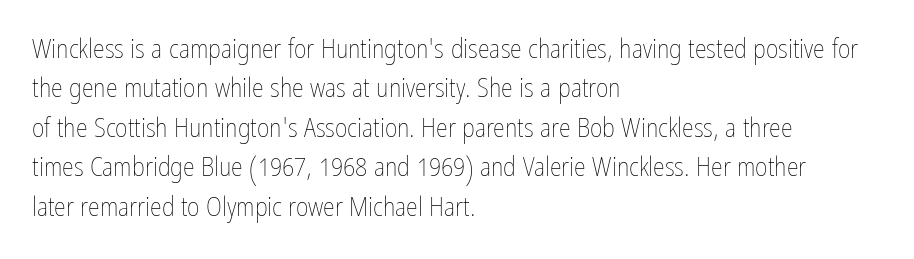
{"italic": "no", "bold": "no", "underline": "no", "align": "left", "line_spacing": "normal", "line_spacing_ratio": 1.46, "letter_spacing": "normal", "letter_spacing_em": 0.0, "glyph_px": 27}
